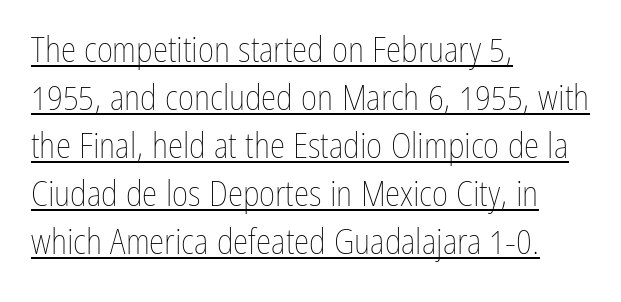
A baseline rule has been typeset under these characters. Does the copy run flush right? No — it runs flush left. The face used here is proportionally spaced, like ordinary book or web type. Vertical stems look standard width or narrower in stroke.
